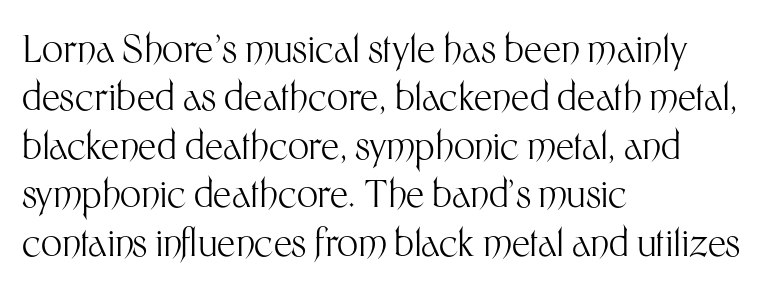
{"serif": "no", "italic": "no", "bold": "no", "weight": "light", "width": "normal", "stroke_contrast": "medium", "x_height": "medium", "monospaced": "no", "underline": "no", "align": "left", "line_spacing": "normal", "line_spacing_ratio": 1.31, "letter_spacing": "normal", "letter_spacing_em": 0.0, "glyph_px": 37}
